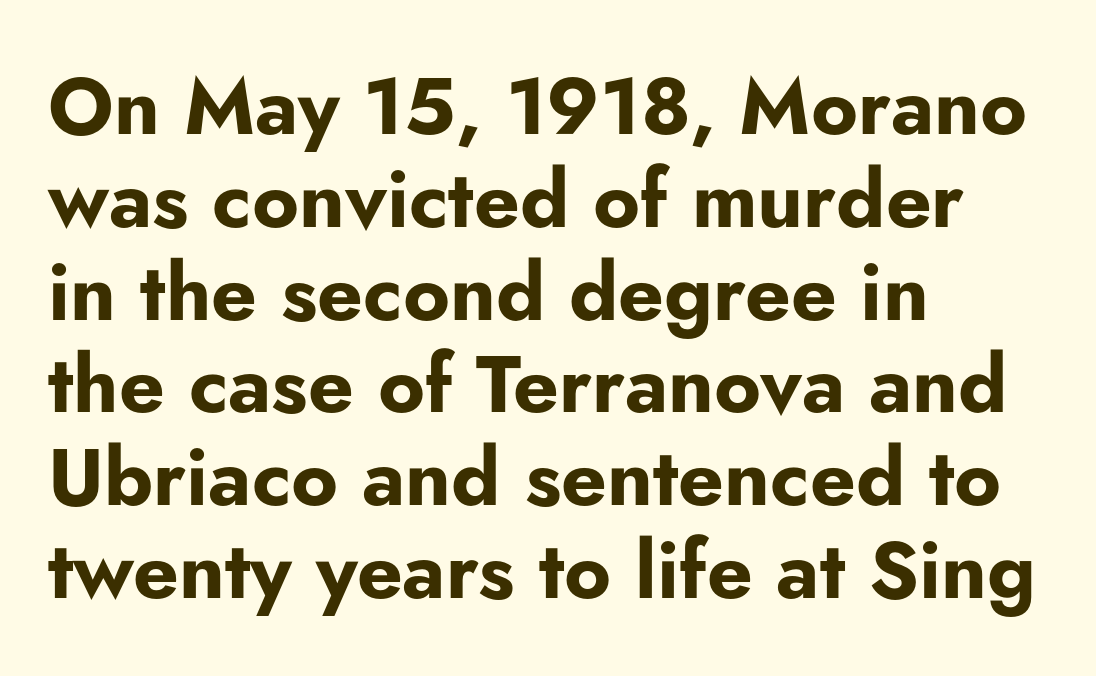
{"serif": "no", "italic": "no", "bold": "yes", "weight": "bold", "width": "normal", "stroke_contrast": "low", "x_height": "small", "monospaced": "no", "underline": "no", "align": "left", "line_spacing_ratio": 1.16, "letter_spacing": "normal", "letter_spacing_em": 0.0, "glyph_px": 80}
